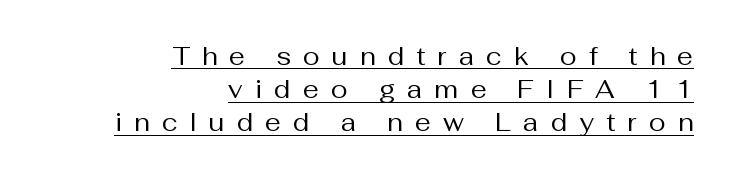
The image shows 25 px text type, upright; set right-aligned, normal line spacing (1.33x), unusually wide letter spacing (+0.49 em), underlined.
